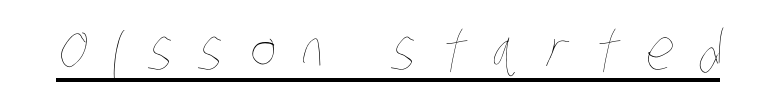
Q: Is the text bold? A: No.
Q: Is the text underlined? A: Yes.
Q: Is the spacing between letters normal or unusually wide? A: Unusually wide.
Q: Width (condensed, normal, or wide)? A: Condensed.
Q: Stroke contrast? A: Low.
Q: x-height? A: Large.
Q: Monospaced? A: No.
